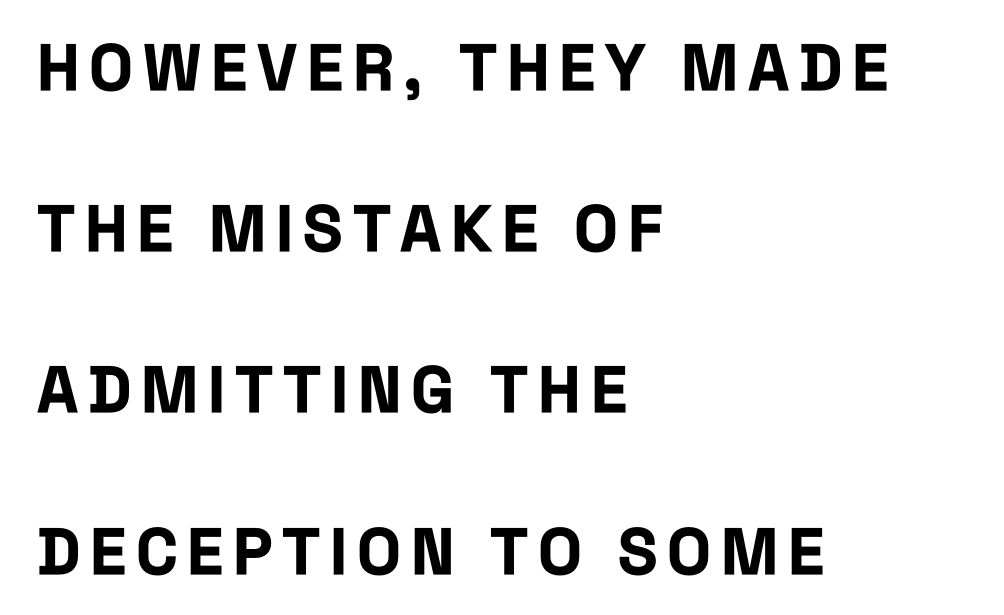
{"serif": "no", "italic": "no", "bold": "yes", "weight": "bold", "width": "condensed", "stroke_contrast": "low", "x_height": "large", "monospaced": "no", "underline": "no", "align": "left", "line_spacing": "loose", "line_spacing_ratio": 2.48, "glyph_px": 65}
